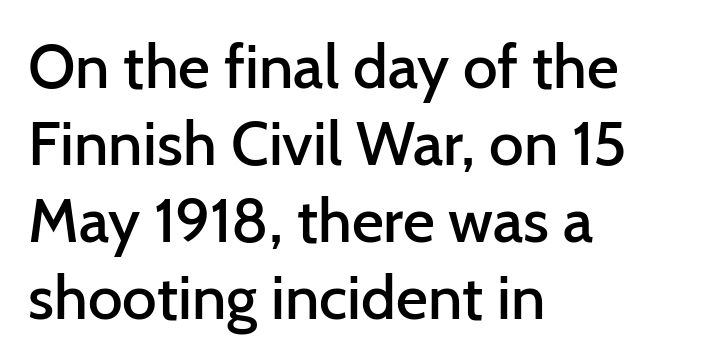
{"serif": "no", "italic": "no", "bold": "semi", "weight": "semibold", "width": "normal", "stroke_contrast": "low", "x_height": "medium", "monospaced": "no", "underline": "no", "align": "left", "line_spacing_ratio": 1.24, "letter_spacing": "normal", "letter_spacing_em": 0.0, "glyph_px": 62}
